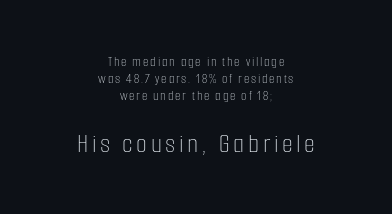
Note the varied advance widths — an 'i' is clearly narrower than an 'm'. Does the lettering tilt? It doesn't — this is upright. Check the space under the baseline: it is left empty. Vertical stems look standard width or narrower in stroke.
